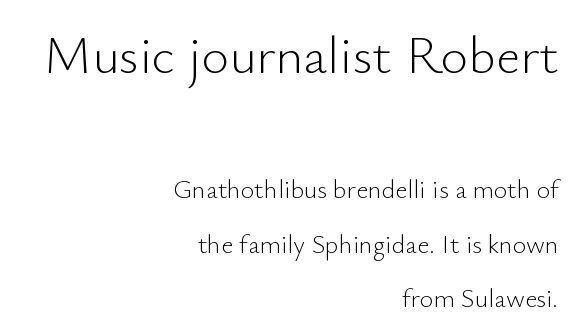
Unlike italic type, these characters show no tilt at all. A typesetter would call this leading open, well beyond the default. The rendering keeps characters at their native spacing. These lines are composed in type without serifs. Type without underlining.
